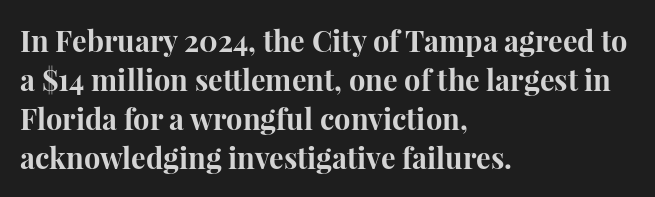
Short and long lines alike share a common starting point at left. Spacing verdict: proportional, widths tailored to each character. Descenders hang freely into open space. Plenty of ink on the page — the face is bold. Nope, not italic — everything's standing straight. Default kerning and tracking; the words read as compact shapes.
